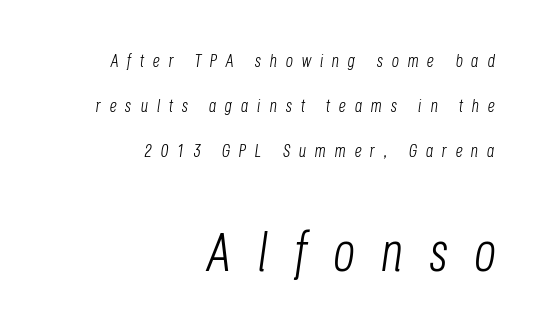
{"italic": "yes", "lean": "right", "slant_degrees": 8, "bold": "no", "weight": "light", "width": "condensed", "stroke_contrast": "low", "x_height": "large", "monospaced": "no", "underline": "no", "align": "right", "line_spacing": "loose", "line_spacing_ratio": 2.5, "letter_spacing": "wide", "letter_spacing_em": 0.48, "larger_block": "second", "size_ratio": 3.0, "glyph_px": 54}
